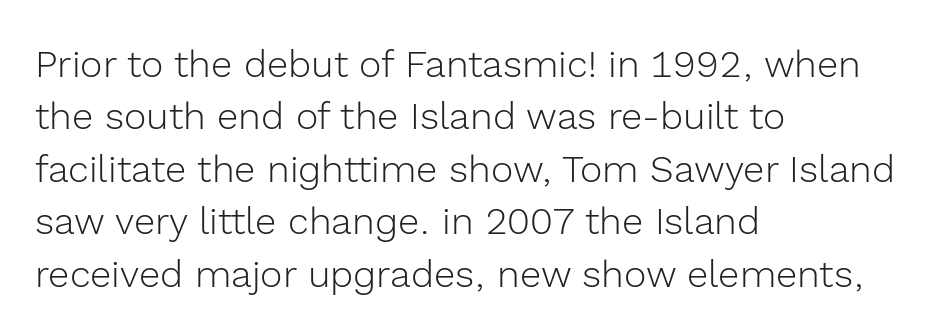
The image shows 38 px light sans-serif type, upright; set left-aligned, normal line spacing (1.38x), normal letter spacing, not underlined; a medium x-height.
